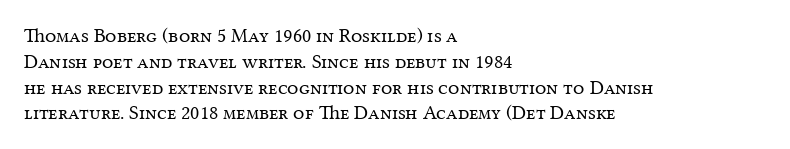
The image shows 20 px text type, upright; set left-aligned, normal line spacing (1.29x), normal letter spacing, not underlined.
